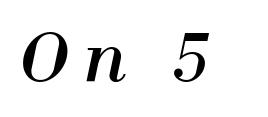
A clean baseline with only descenders dipping below it. The letters are spread apart with noticeably loose tracking. Does the lettering tilt? It does — this is italic. Looks like regular typesetting: each glyph gets only the width it needs.
